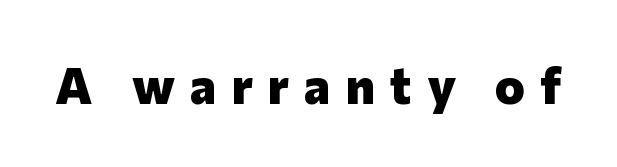
{"serif": "no", "italic": "no", "bold": "yes", "weight": "heavy", "width": "normal", "stroke_contrast": "low", "x_height": "medium", "monospaced": "no", "underline": "no", "letter_spacing": "wide", "letter_spacing_em": 0.29, "glyph_px": 51}
